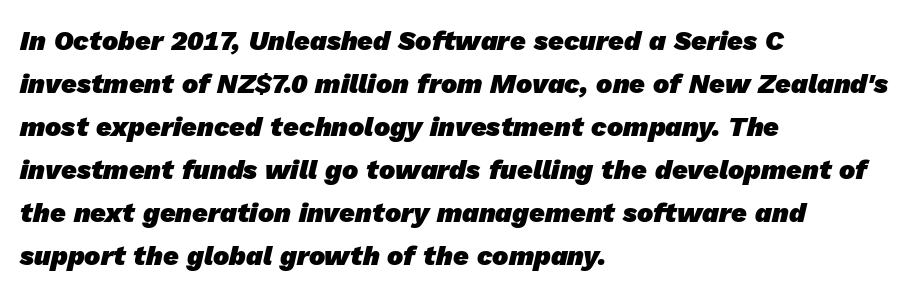
Q: Is the text bold? A: Yes.
Q: Is the text underlined? A: No.
Q: How is the paragraph aligned? A: Left-aligned.
Q: Is the spacing between letters normal or unusually wide? A: Normal.
Q: Is the spacing between lines tight, normal or loose? A: Normal.
